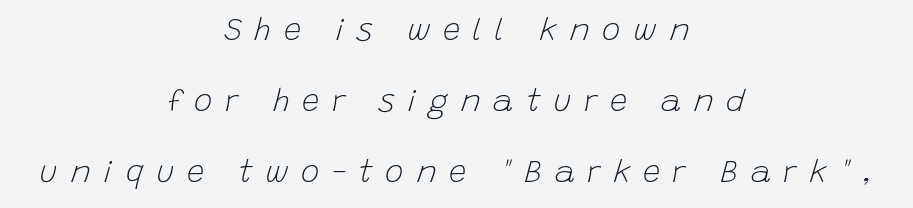
{"italic": "yes", "lean": "right", "slant_degrees": 15, "bold": "no", "weight": "light", "width": "normal", "stroke_contrast": "low", "x_height": "large", "monospaced": "no", "underline": "no", "align": "center", "line_spacing": "loose", "line_spacing_ratio": 2.29, "letter_spacing": "wide", "letter_spacing_em": 0.4, "glyph_px": 31}
